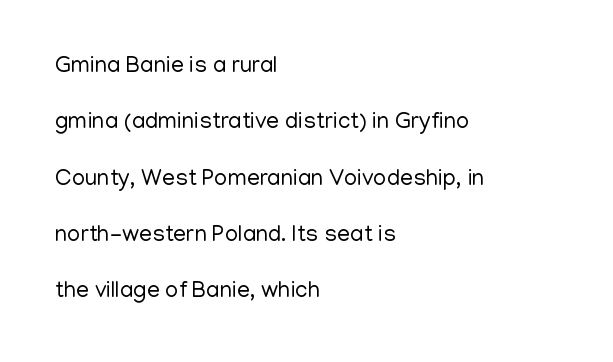
The image shows 23 px text type, upright; set left-aligned, loose line spacing (2.45x), normal letter spacing, not underlined.
